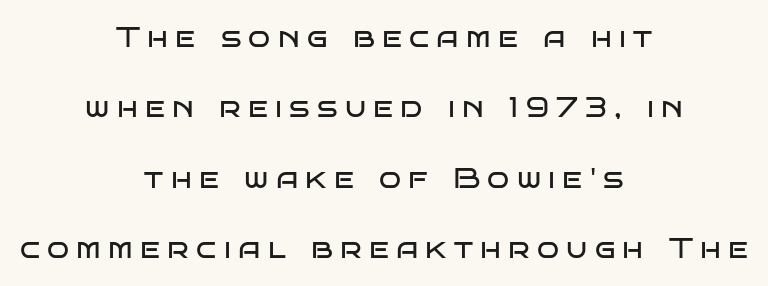
The image shows 29 px regular-weight, wide sans-serif type, upright; set centered, loose line spacing (2.43x), unusually wide letter spacing (+0.25 em), not underlined; low stroke contrast and a large x-height.
